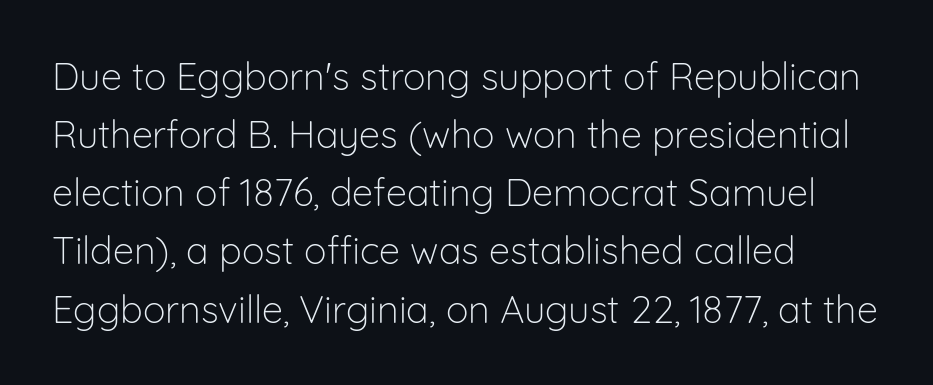
Q: Is the text bold? A: No.
Q: Is the text italic (slanted)? A: No, it is upright.
Q: Is the typeface a serif or a sans-serif typeface? A: Sans-serif.
Q: Is the text underlined? A: No.
Q: How is the paragraph aligned? A: Left-aligned.
Q: Is the spacing between letters normal or unusually wide? A: Normal.
Q: Is the spacing between lines tight, normal or loose? A: Normal.
Q: Width (condensed, normal, or wide)? A: Normal.
Q: Stroke contrast? A: Low.
Q: x-height? A: Medium.
Q: Monospaced? A: No.
